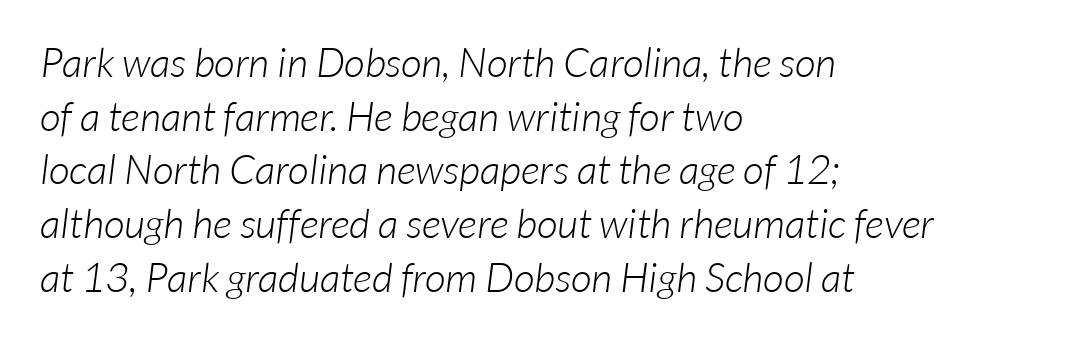
The image shows 41 px light sans-serif type; set left-aligned, normal line spacing (1.31x), normal letter spacing, not underlined; low stroke contrast and a medium x-height.
